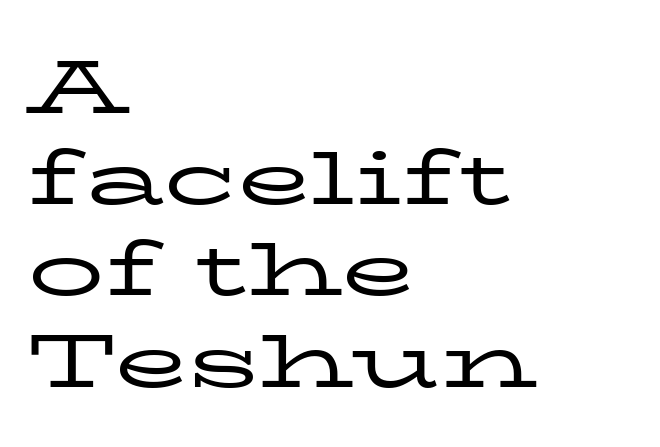
The glyphs in this specimen are seriffed. This sample is left-justified, so line endings fall wherever the words run out. The tracking reads as untouched default to a designer's eye. Descenders are the only things crossing below the line.
